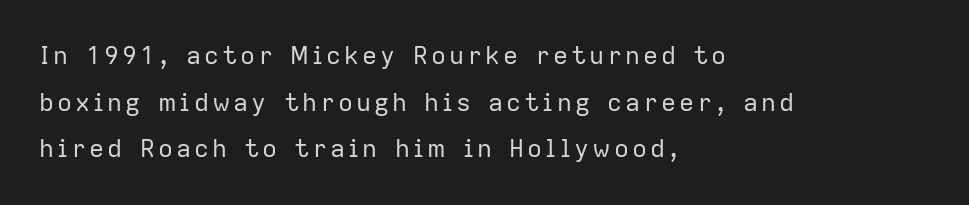
The image shows 25 px text type, upright; set left-aligned, line spacing 1.87x, not underlined.
